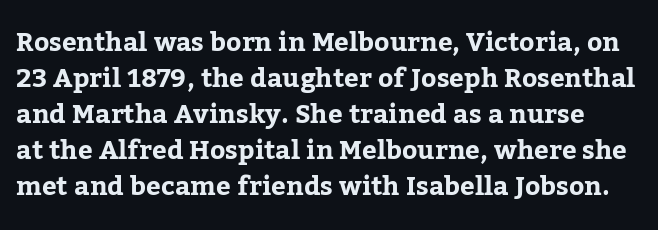
The image shows 26 px bold type, upright; set normal line spacing (1.38x), normal letter spacing, not underlined.
